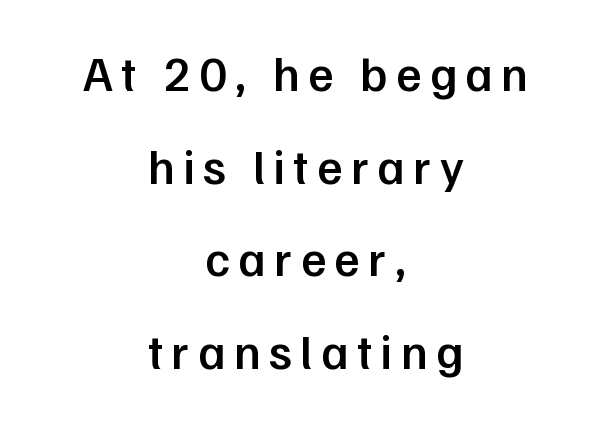
{"serif": "no", "italic": "no", "bold": "semi", "weight": "semibold", "width": "normal", "stroke_contrast": "low", "x_height": "medium", "monospaced": "no", "underline": "no", "align": "center", "line_spacing_ratio": 1.89, "glyph_px": 49}
